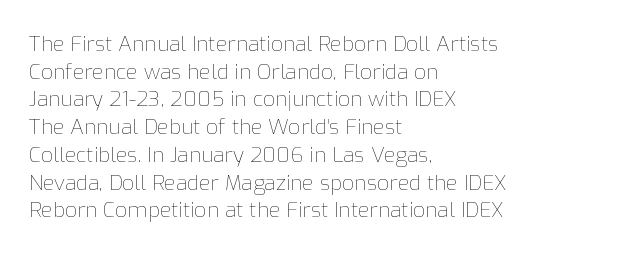
Q: Is the text bold? A: No.
Q: Is the text italic (slanted)? A: No, it is upright.
Q: Is the text underlined? A: No.
Q: How is the paragraph aligned? A: Left-aligned.
Q: Is the spacing between letters normal or unusually wide? A: Normal.
Q: Is the spacing between lines tight, normal or loose? A: Normal.
